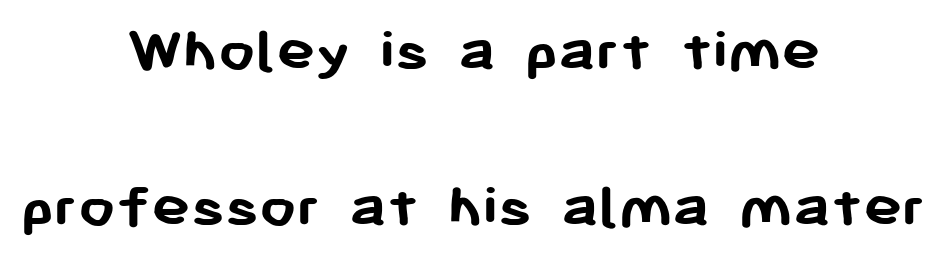
A typesetter would label this face a sans. Plenty of ink on the page — the face is bold. Successive baselines arrive slowly, with a big drop between each. Proportional: the letters do not fall into vertical columns. Caption: standard tracking, unaltered.
